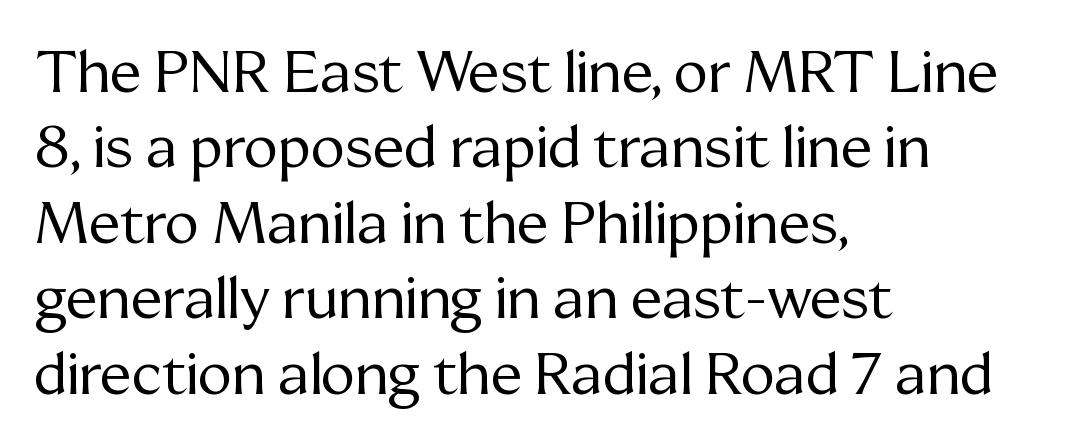
The passage is arranged the way most books set body copy — flush left. This is not heavy type; no bold has been used. Short note: letters normally spaced. No italicization has been applied; the sample stays upright.
